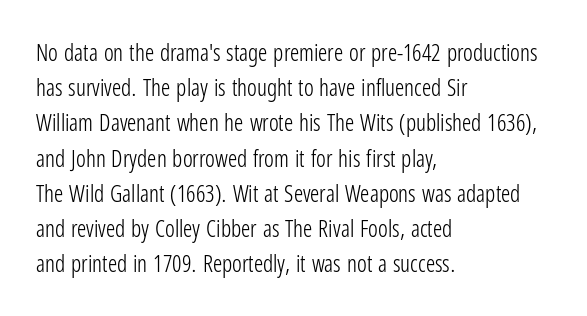
A typesetter would call this leading conventional body-copy spacing. Casual observation: everything's shoved over to the left. Counters stay open thanks to moderate or lighter strokes. The lettering stays uniformly vertical, giving the passage a roman look. No extra tracking has been applied to these lines. The gap between lines stays unmarked.
